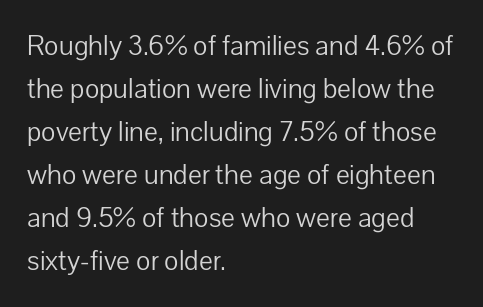
{"serif": "no", "italic": "no", "bold": "no", "weight": "light", "width": "normal", "stroke_contrast": "low", "x_height": "medium", "monospaced": "no", "underline": "no", "align": "left", "line_spacing": "normal", "line_spacing_ratio": 1.48, "letter_spacing": "normal", "letter_spacing_em": 0.0, "glyph_px": 29}
